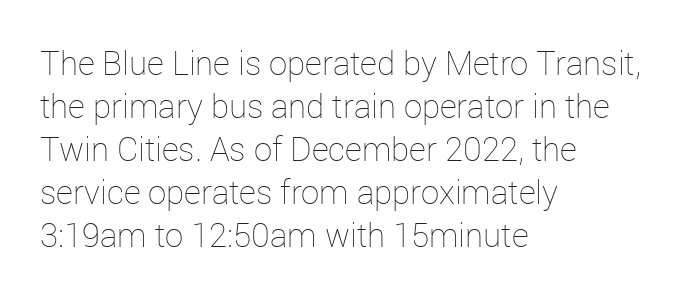
Q: Is the text bold? A: No.
Q: Is the text italic (slanted)? A: No, it is upright.
Q: Is the text underlined? A: No.
Q: How is the paragraph aligned? A: Left-aligned.
Q: Is the spacing between letters normal or unusually wide? A: Normal.
Q: Is the spacing between lines tight, normal or loose? A: Normal.
Q: Width (condensed, normal, or wide)? A: Normal.
Q: Stroke contrast? A: Low.
Q: x-height? A: Medium.
Q: Monospaced? A: No.
